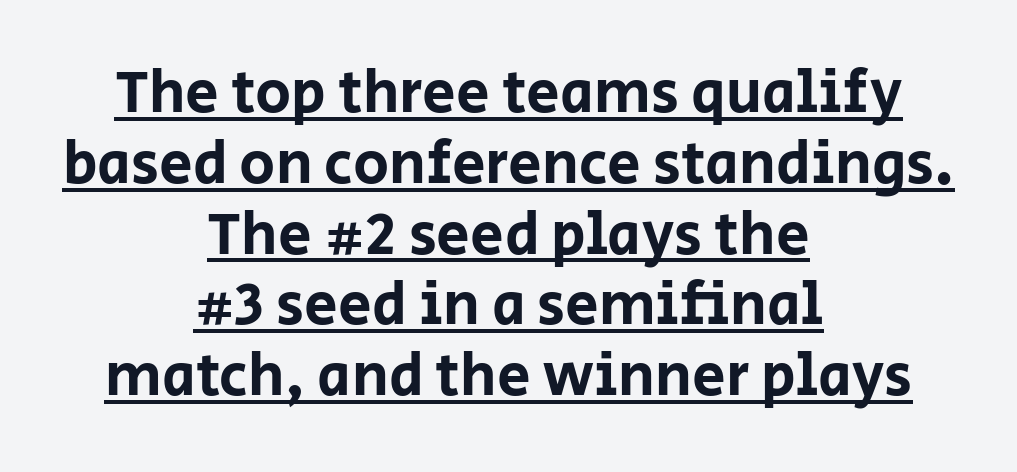
Q: Is the text italic (slanted)? A: No, it is upright.
Q: Is the typeface a serif or a sans-serif typeface? A: Sans-serif.
Q: Is the text underlined? A: Yes.
Q: How is the paragraph aligned? A: Centered.
Q: Is the spacing between letters normal or unusually wide? A: Normal.
Q: Width (condensed, normal, or wide)? A: Normal.
Q: Stroke contrast? A: Low.
Q: x-height? A: Large.
Q: Monospaced? A: No.
